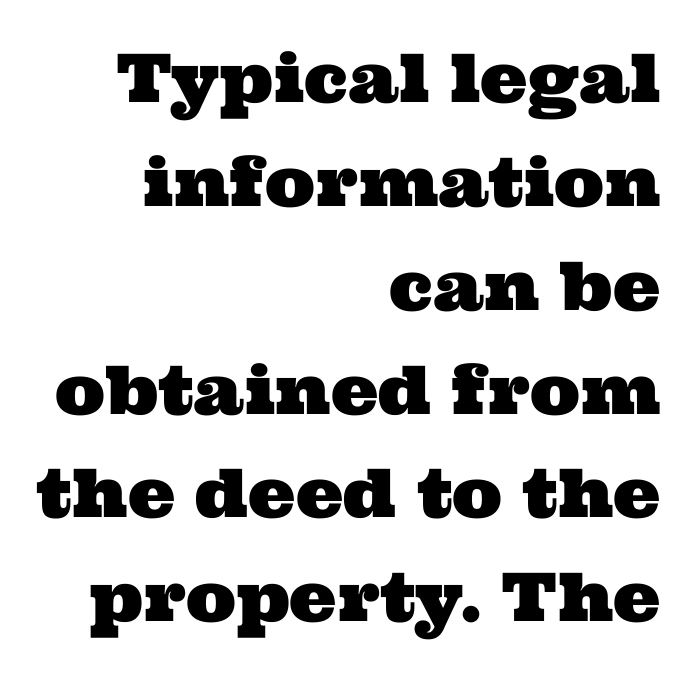
{"serif": "yes", "width": "wide", "stroke_contrast": "medium", "x_height": "medium", "monospaced": "no", "underline": "no", "align": "right", "line_spacing": "normal", "line_spacing_ratio": 1.55, "letter_spacing": "normal", "letter_spacing_em": 0.0, "glyph_px": 67}
